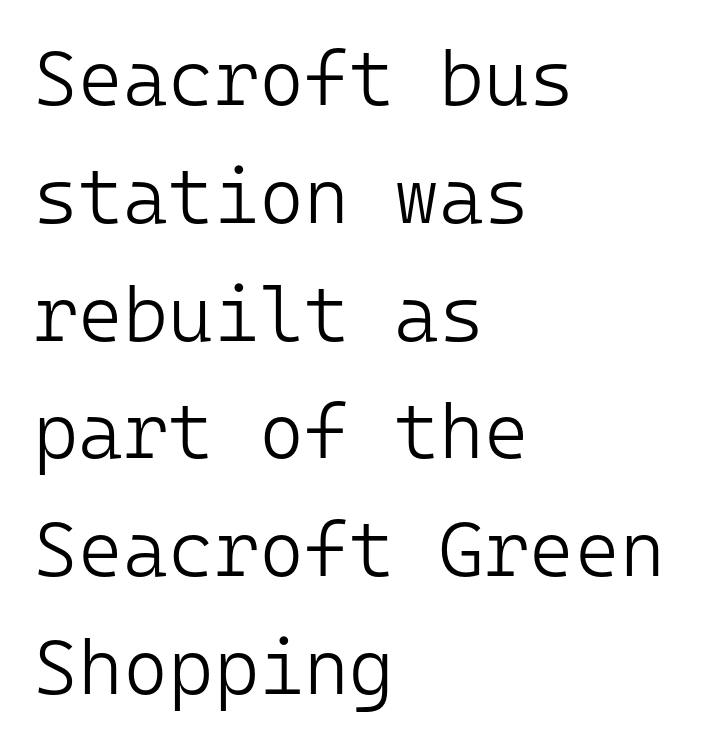
{"serif": "no", "italic": "no", "bold": "no", "weight": "light", "width": "normal", "stroke_contrast": "low", "x_height": "medium", "monospaced": "yes", "underline": "no", "align": "left", "line_spacing": "normal", "line_spacing_ratio": 1.53, "letter_spacing": "normal", "letter_spacing_em": 0.0, "glyph_px": 77}
